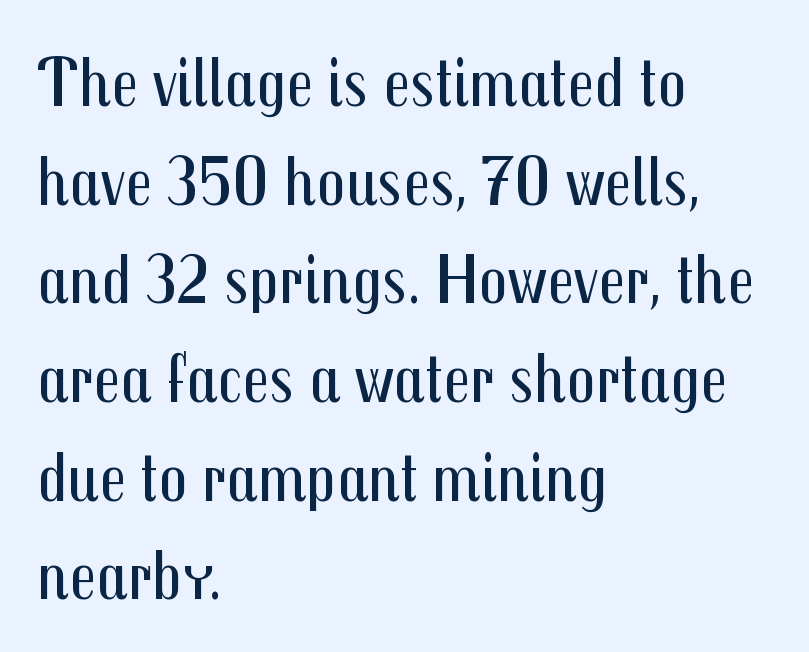
The image shows 71 px regular-weight, condensed sans-serif type, upright; set left-aligned, normal line spacing (1.39x), normal letter spacing, not underlined; medium stroke contrast and a medium x-height.
